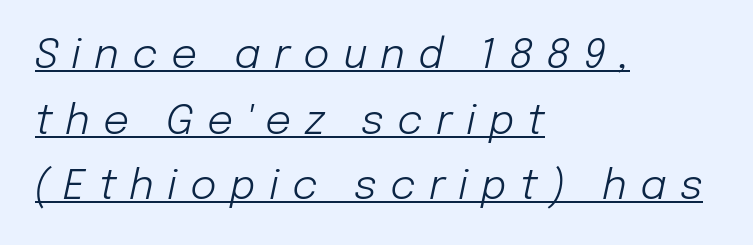
The image shows 41 px light type, italic (leaning right); set left-aligned, normal line spacing (1.6x), unusually wide letter spacing (+0.32 em), underlined; low stroke contrast and a medium x-height.
